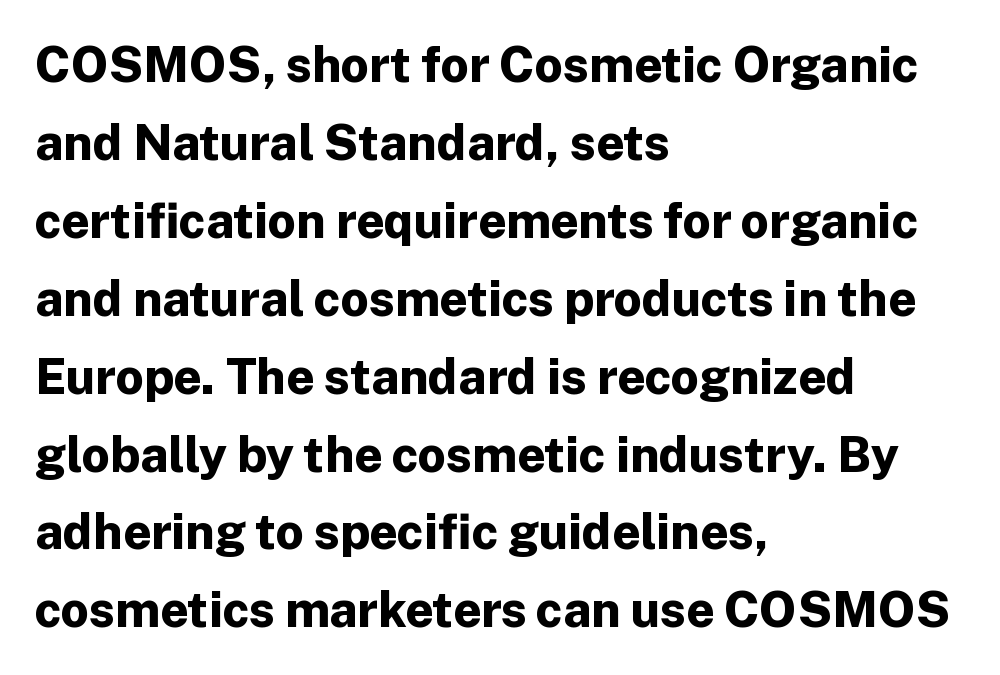
The image shows 49 px bold sans-serif type, upright; set left-aligned, normal line spacing (1.59x), normal letter spacing, not underlined; low stroke contrast and a medium x-height.
